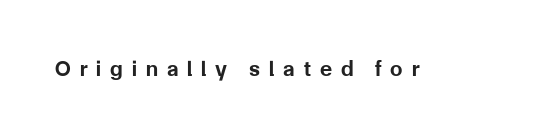
Q: Is the text bold? A: Yes.
Q: Is the text italic (slanted)? A: No, it is upright.
Q: Is the text underlined? A: No.
Q: Is the spacing between letters normal or unusually wide? A: Unusually wide.
